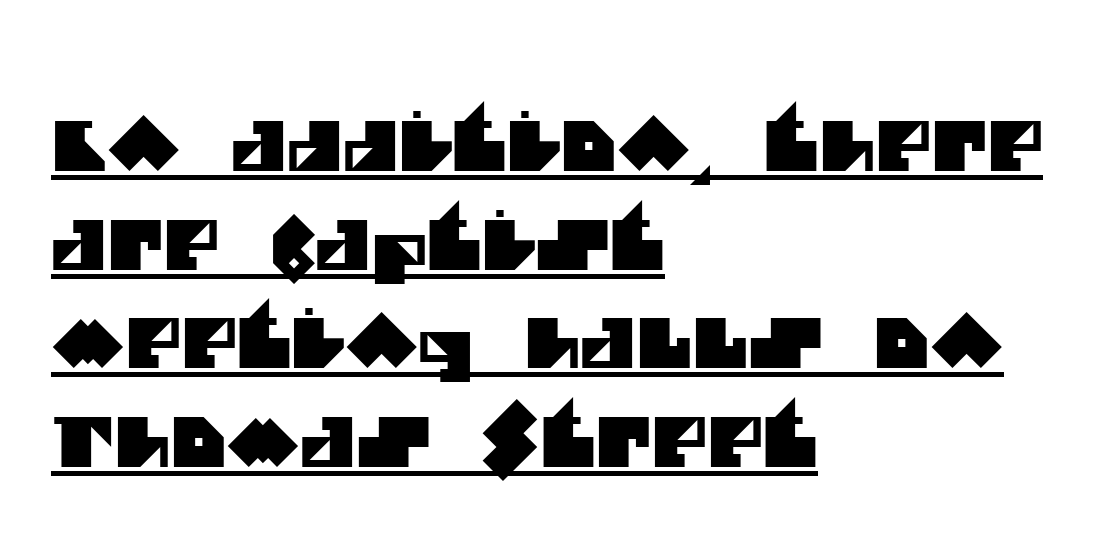
The image shows 68 px sans-serif type; set left-aligned, normal line spacing (1.45x), normal letter spacing, underlined; medium stroke contrast and a large x-height.
